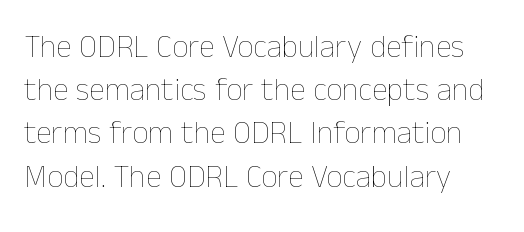
Q: Is the text bold? A: No.
Q: Is the text italic (slanted)? A: No, it is upright.
Q: Is the text underlined? A: No.
Q: How is the paragraph aligned? A: Left-aligned.
Q: Is the spacing between letters normal or unusually wide? A: Normal.
Q: Is the spacing between lines tight, normal or loose? A: Normal.
Q: Width (condensed, normal, or wide)? A: Normal.
Q: Stroke contrast? A: Low.
Q: x-height? A: Medium.
Q: Monospaced? A: No.
